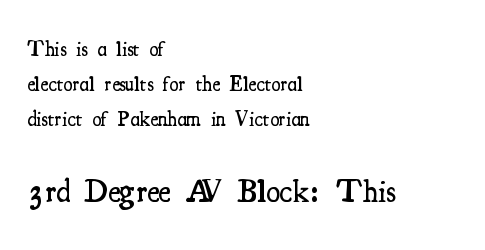
{"serif": "yes", "italic": "no", "bold": "semi", "weight": "semibold", "width": "condensed", "stroke_contrast": "medium", "x_height": "small", "monospaced": "no", "underline": "no", "align": "left", "line_spacing": "normal", "line_spacing_ratio": 1.66, "letter_spacing": "normal", "letter_spacing_em": 0.0, "larger_block": "second", "size_ratio": 1.52, "glyph_px": 32}
